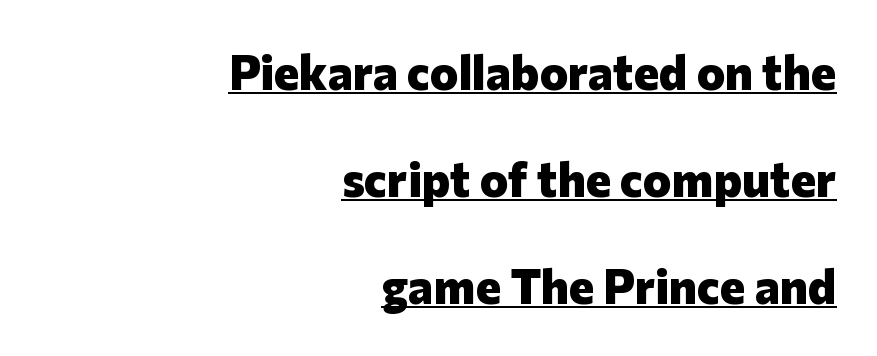
Q: Is the text bold? A: Yes.
Q: Is the text italic (slanted)? A: No, it is upright.
Q: Is the typeface a serif or a sans-serif typeface? A: Sans-serif.
Q: Is the text underlined? A: Yes.
Q: How is the paragraph aligned? A: Right-aligned.
Q: Is the spacing between letters normal or unusually wide? A: Normal.
Q: Is the spacing between lines tight, normal or loose? A: Loose.
Q: Width (condensed, normal, or wide)? A: Normal.
Q: Stroke contrast? A: Low.
Q: x-height? A: Medium.
Q: Monospaced? A: No.
